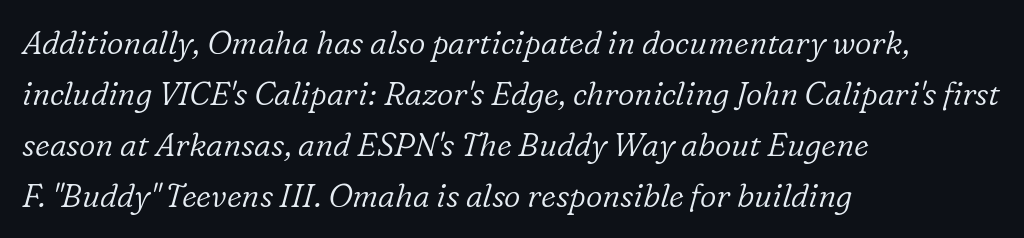
The face used here has a pronounced slope to its letters. Here the designer chose a conventional face with non-uniform glyph widths. Nobody drew a line under any word here. The paragraph has a hard left edge and a soft right edge. The font family rendered here belongs to the serif group. Regarding leading, the lines here are spaced in the standard way.
